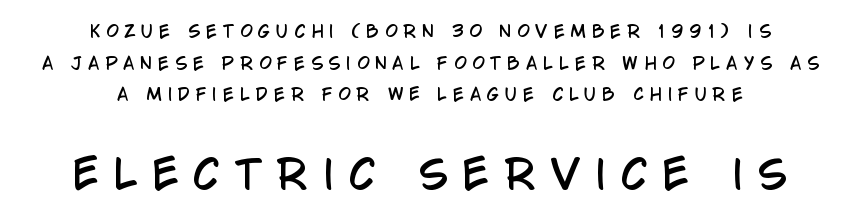
Q: Is the text italic (slanted)? A: No, it is upright.
Q: Is the typeface a serif or a sans-serif typeface? A: Sans-serif.
Q: Is the text underlined? A: No.
Q: How is the paragraph aligned? A: Centered.
Q: Is the spacing between letters normal or unusually wide? A: Unusually wide.
Q: Is the spacing between lines tight, normal or loose? A: Loose.
Q: Which block of text is set in a larger size, the first (top) or the second (bottom)? A: The second (bottom) one.
Q: Width (condensed, normal, or wide)? A: Condensed.
Q: Stroke contrast? A: Low.
Q: x-height? A: Large.
Q: Monospaced? A: No.
